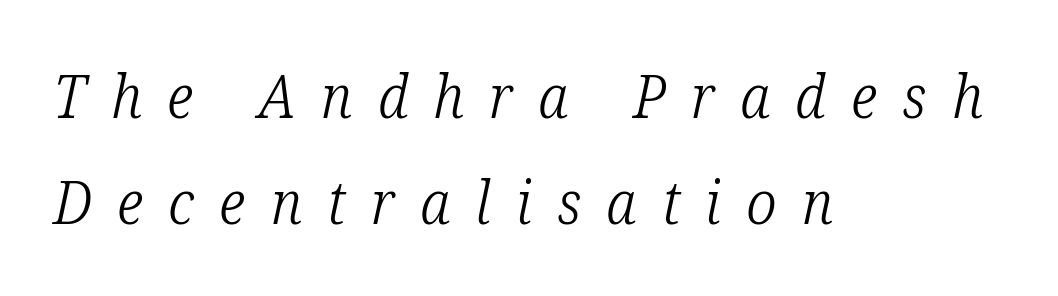
Q: Is the text bold? A: No.
Q: Is the text italic (slanted)? A: Yes, it leans right by about 12 degrees.
Q: Is the typeface a serif or a sans-serif typeface? A: Serif.
Q: Is the text underlined? A: No.
Q: How is the paragraph aligned? A: Left-aligned.
Q: Is the spacing between letters normal or unusually wide? A: Unusually wide.
Q: Width (condensed, normal, or wide)? A: Condensed.
Q: Stroke contrast? A: Low.
Q: x-height? A: Medium.
Q: Monospaced? A: No.
